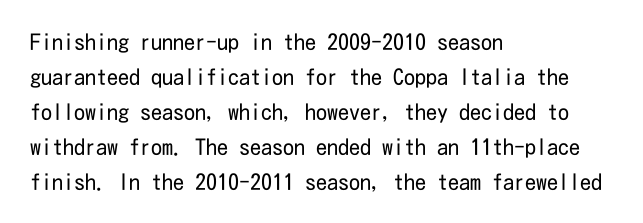
The image shows 22 px text type, upright; set left-aligned, normal line spacing (1.59x), normal letter spacing, not underlined.
